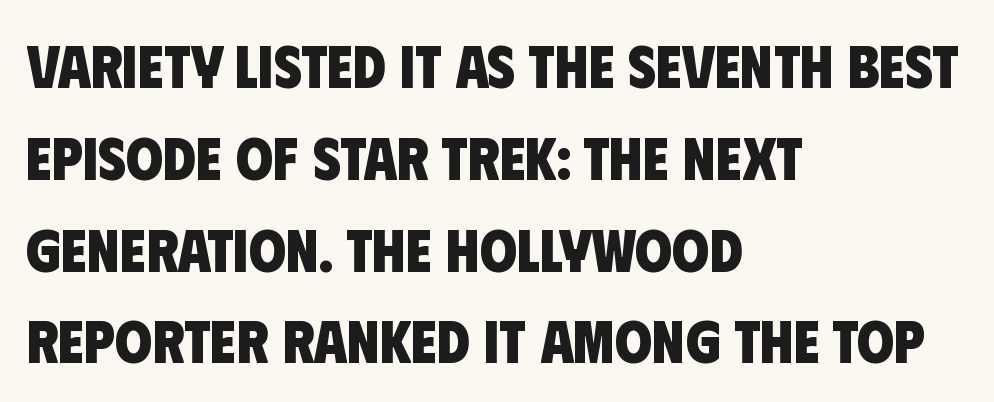
{"serif": "no", "bold": "yes", "weight": "heavy", "width": "condensed", "stroke_contrast": "low", "x_height": "large", "monospaced": "no", "underline": "no", "align": "left", "line_spacing": "normal", "line_spacing_ratio": 1.53, "letter_spacing": "normal", "letter_spacing_em": 0.0, "glyph_px": 60}
